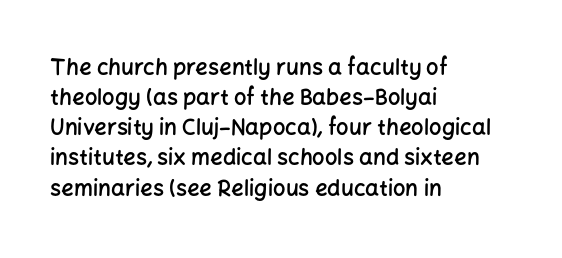
The image shows 22 px text type, upright; set left-aligned, normal line spacing (1.37x), normal letter spacing, not underlined.
